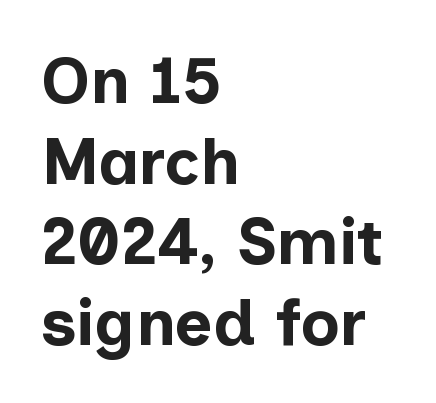
{"serif": "no", "italic": "no", "bold": "yes", "weight": "bold", "width": "normal", "stroke_contrast": "low", "x_height": "medium", "monospaced": "no", "underline": "no", "align": "left", "line_spacing_ratio": 1.24, "letter_spacing": "normal", "letter_spacing_em": 0.0, "glyph_px": 65}
